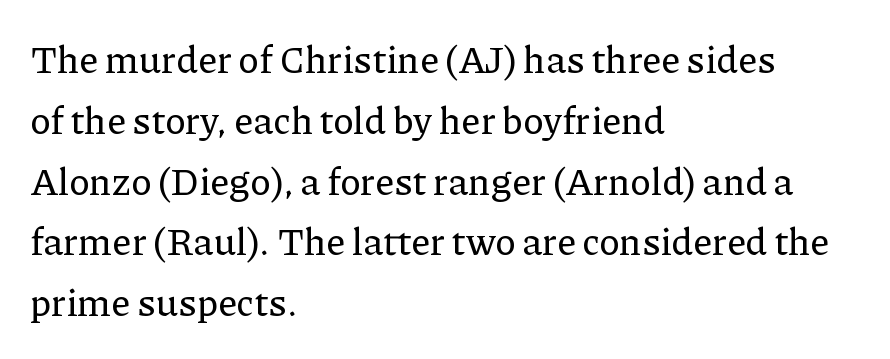
Q: Is the text italic (slanted)? A: No, it is upright.
Q: Is the typeface a serif or a sans-serif typeface? A: Serif.
Q: Is the text underlined? A: No.
Q: How is the paragraph aligned? A: Left-aligned.
Q: Is the spacing between letters normal or unusually wide? A: Normal.
Q: Is the spacing between lines tight, normal or loose? A: Normal.
Q: Width (condensed, normal, or wide)? A: Normal.
Q: Stroke contrast? A: Low.
Q: x-height? A: Medium.
Q: Monospaced? A: No.
